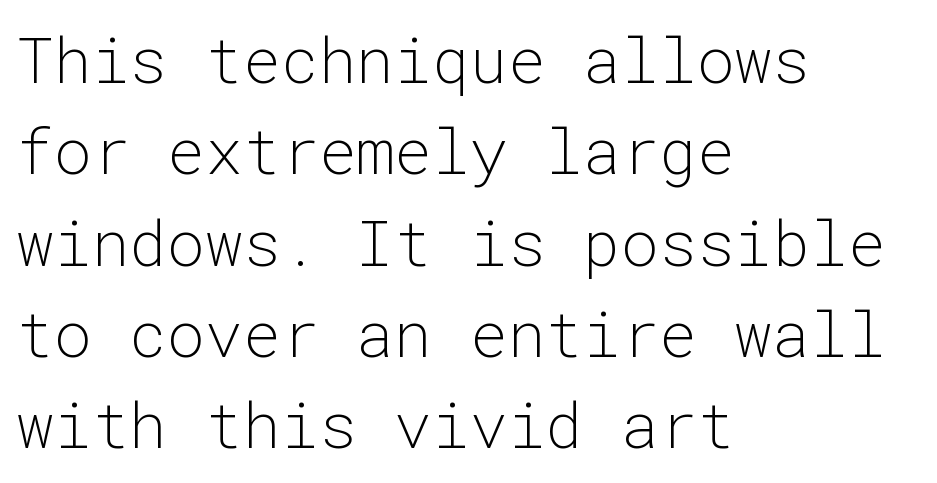
{"serif": "no", "italic": "no", "bold": "no", "weight": "light", "width": "normal", "stroke_contrast": "low", "x_height": "medium", "monospaced": "yes", "underline": "no", "align": "left", "line_spacing": "normal", "line_spacing_ratio": 1.45, "letter_spacing": "normal", "letter_spacing_em": 0.0, "glyph_px": 63}
